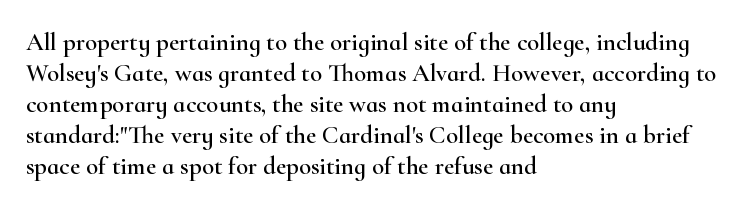
{"italic": "no", "underline": "no", "align": "left", "line_spacing_ratio": 1.24, "letter_spacing": "normal", "letter_spacing_em": 0.0, "glyph_px": 25}
